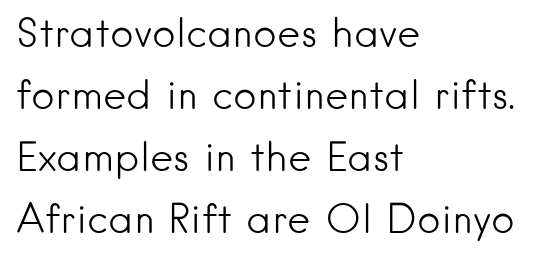
{"serif": "no", "italic": "no", "bold": "no", "weight": "light", "width": "normal", "stroke_contrast": "low", "x_height": "small", "monospaced": "no", "underline": "no", "align": "left", "line_spacing": "normal", "line_spacing_ratio": 1.55, "letter_spacing": "normal", "letter_spacing_em": 0.0, "glyph_px": 40}
